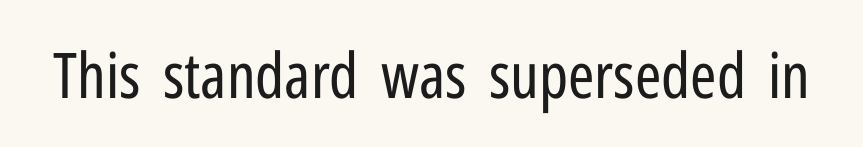
Q: Is the text bold? A: No.
Q: Is the text italic (slanted)? A: No, it is upright.
Q: Is the typeface a serif or a sans-serif typeface? A: Sans-serif.
Q: Is the text underlined? A: No.
Q: Is the spacing between letters normal or unusually wide? A: Normal.
Q: Width (condensed, normal, or wide)? A: Condensed.
Q: Stroke contrast? A: Low.
Q: x-height? A: Medium.
Q: Monospaced? A: No.
